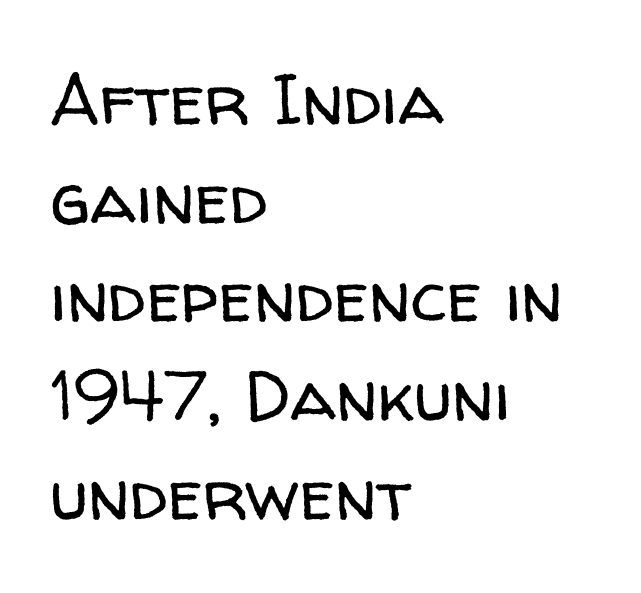
The image shows 71 px regular-weight sans-serif type, upright; set left-aligned, normal line spacing (1.39x), normal letter spacing, not underlined; low stroke contrast and a medium x-height.
